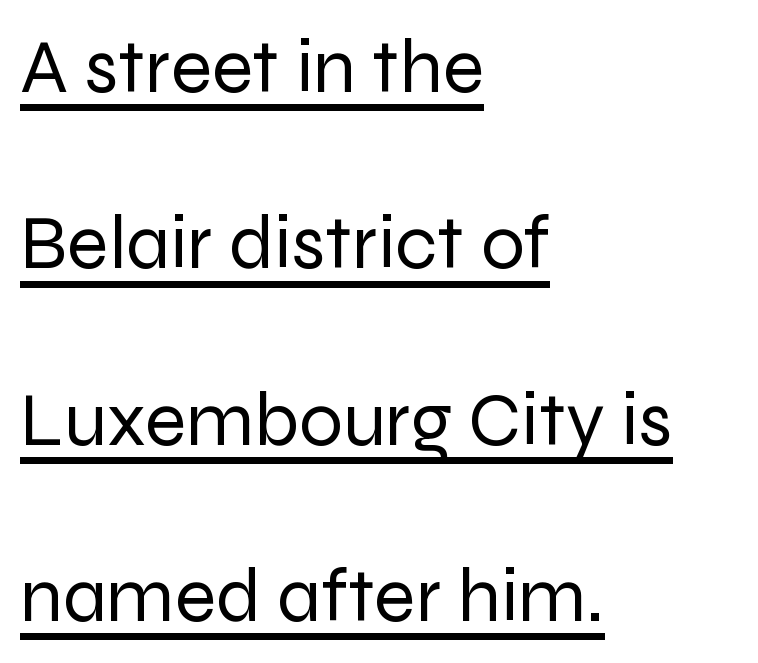
The image shows 77 px regular-weight sans-serif type, upright; set left-aligned, loose line spacing (2.29x), normal letter spacing, underlined; low stroke contrast and a medium x-height.
